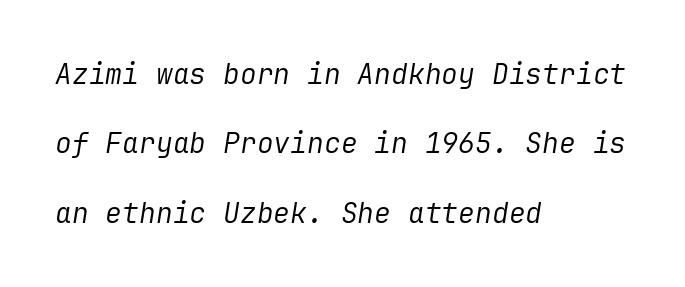
{"italic": "yes", "lean": "right", "slant_degrees": 9, "bold": "no", "weight": "regular", "width": "normal", "stroke_contrast": "low", "x_height": "medium", "underline": "no", "align": "left", "line_spacing": "loose", "line_spacing_ratio": 2.48, "letter_spacing": "normal", "letter_spacing_em": 0.0, "glyph_px": 28}
